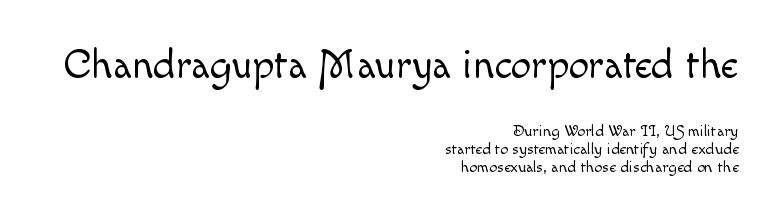
Alignment: flush right. Every stem runs plumb, perpendicular to the baseline. Underline: absent. You could barely slide anything between these rows. Here the designer chose a conventional face with non-uniform glyph widths.
